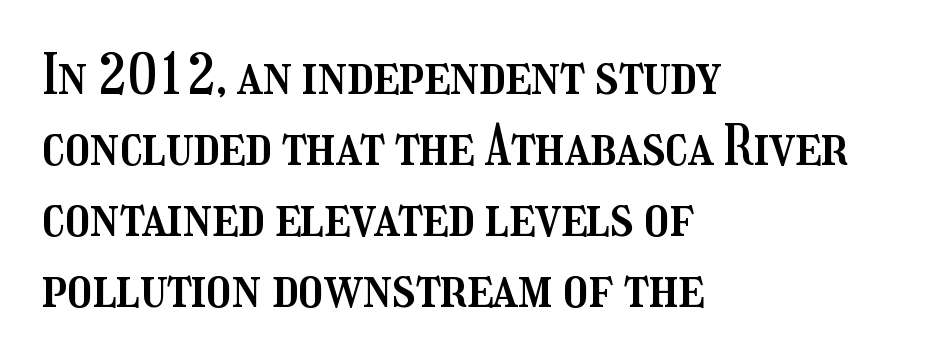
The gaps between neighbouring characters are ordinary and unremarkable. The rendering uses a moderate line-height, typical for paragraphs. A typesetter would call this proportional, since set widths differ per character. Italic? Not at all — the glyphs are vertical.
